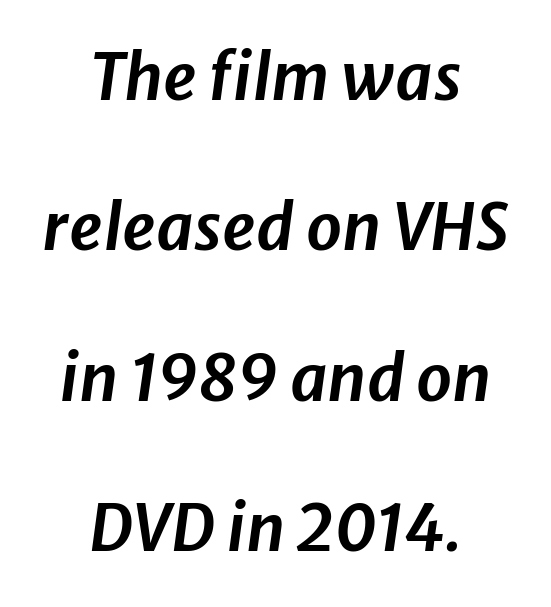
Q: Is the text italic (slanted)? A: Yes, it leans right by about 8 degrees.
Q: Is the text underlined? A: No.
Q: How is the paragraph aligned? A: Centered.
Q: Is the spacing between letters normal or unusually wide? A: Normal.
Q: Is the spacing between lines tight, normal or loose? A: Loose.
Q: Width (condensed, normal, or wide)? A: Normal.
Q: Stroke contrast? A: Low.
Q: x-height? A: Medium.
Q: Monospaced? A: No.
